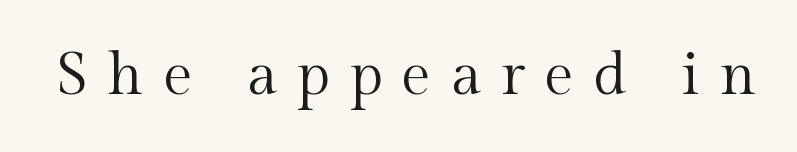
Q: Is the text bold? A: No.
Q: Is the text italic (slanted)? A: No, it is upright.
Q: Is the typeface a serif or a sans-serif typeface? A: Serif.
Q: Is the text underlined? A: No.
Q: Is the spacing between letters normal or unusually wide? A: Unusually wide.
Q: Width (condensed, normal, or wide)? A: Normal.
Q: x-height? A: Medium.
Q: Monospaced? A: No.
